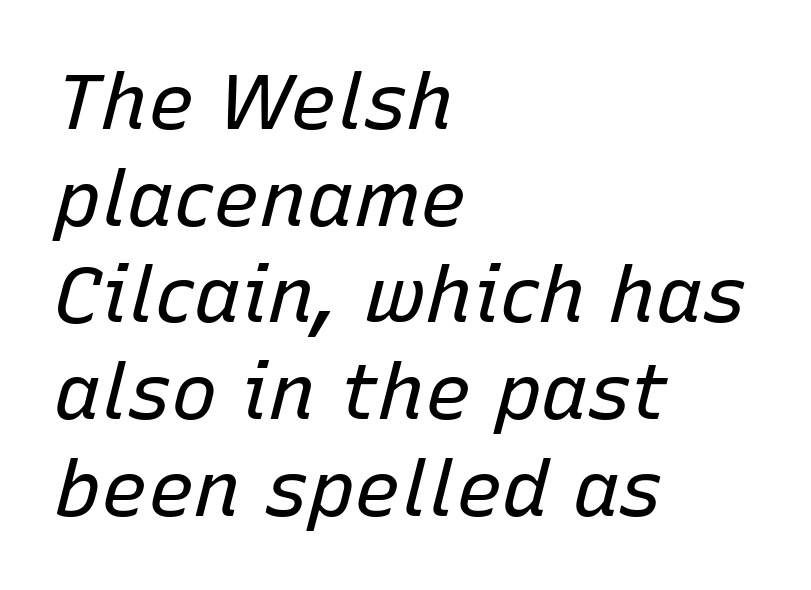
The image shows 78 px regular-weight type, italic (leaning right); set left-aligned, line spacing 1.24x, normal letter spacing, not underlined; low stroke contrast and a medium x-height.
